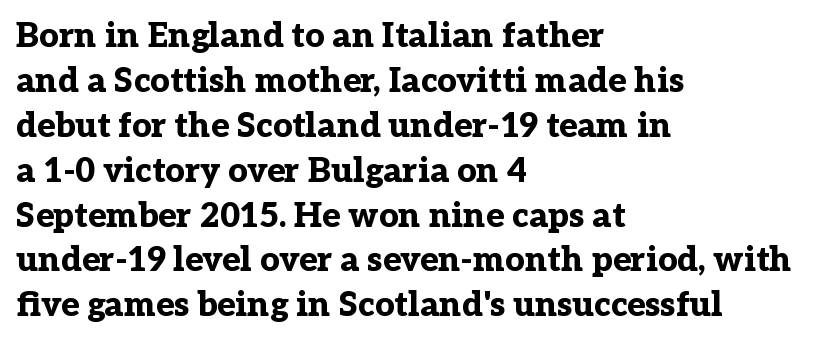
{"serif": "yes", "italic": "no", "bold": "yes", "weight": "bold", "width": "normal", "stroke_contrast": "low", "x_height": "medium", "monospaced": "no", "underline": "no", "align": "left", "line_spacing": "normal", "line_spacing_ratio": 1.32, "letter_spacing": "normal", "letter_spacing_em": 0.0, "glyph_px": 34}
